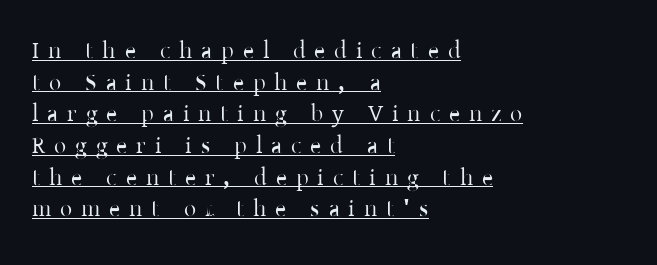
Baseline-to-baseline distance is the conventional proportion of letter height. Decoration check: the copy is underlined. Which margin do the lines hug? The left one — the right edge is uneven. Do the letters lean? They stand straight. Students, note that the glyphs here are deliberately spaced far apart.
